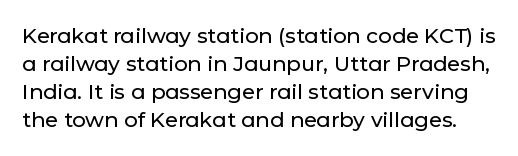
{"italic": "no", "underline": "no", "line_spacing": "normal", "line_spacing_ratio": 1.34, "letter_spacing": "normal", "letter_spacing_em": 0.0, "glyph_px": 21}
